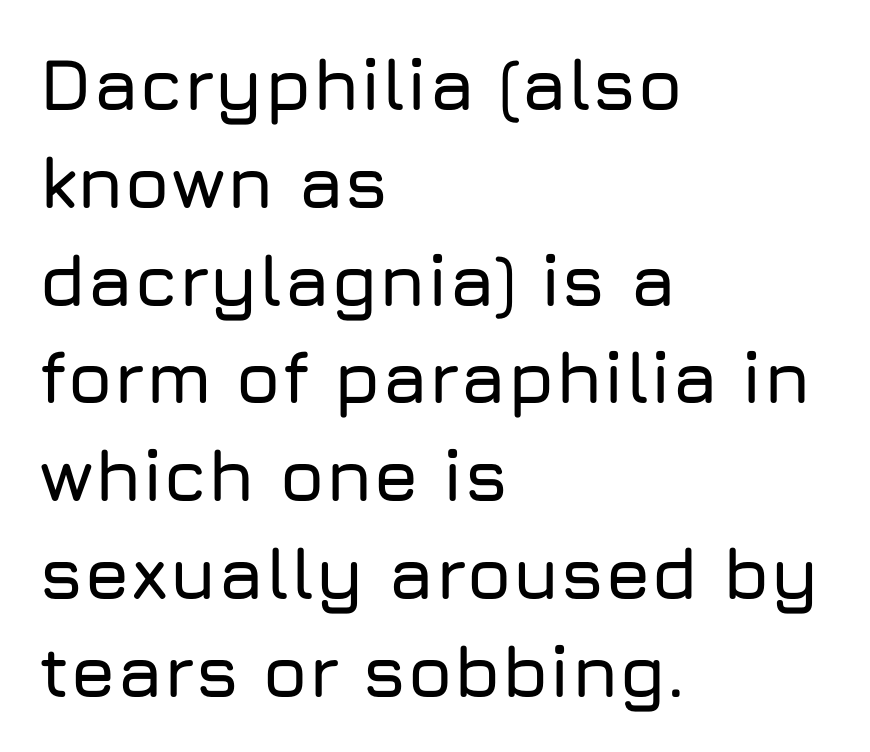
{"serif": "no", "italic": "no", "width": "normal", "stroke_contrast": "low", "x_height": "medium", "monospaced": "no", "underline": "no", "align": "left", "line_spacing": "normal", "line_spacing_ratio": 1.34, "letter_spacing": "normal", "letter_spacing_em": 0.0, "glyph_px": 73}
